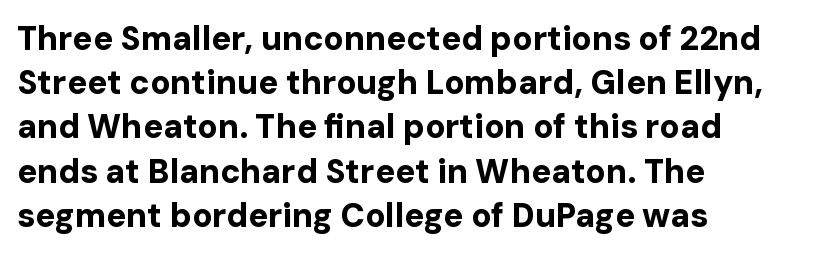
A dark, heavy texture on the line: the type is bold. Do the characters align in a grid? No, the font is proportional. Characters follow at the spacing the type designer built in. The type sits square on the baseline with zero lean. Clear beneath every line of the passage. The rendering anchors every line to the left-hand side.
